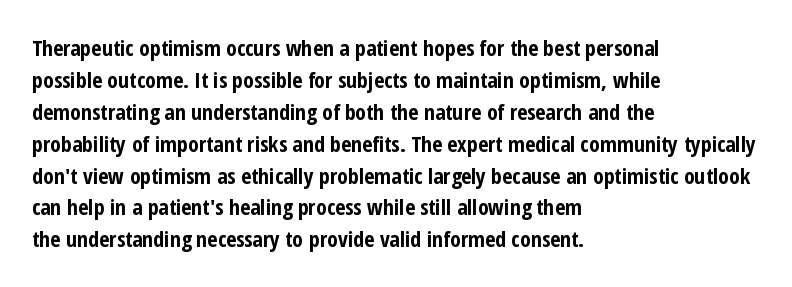
Q: Is the text bold? A: Yes.
Q: Is the text italic (slanted)? A: No, it is upright.
Q: Is the text underlined? A: No.
Q: How is the paragraph aligned? A: Left-aligned.
Q: Is the spacing between letters normal or unusually wide? A: Normal.
Q: Is the spacing between lines tight, normal or loose? A: Normal.
